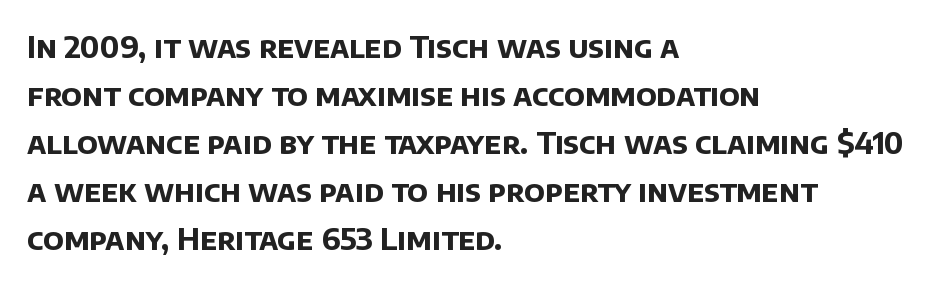
Q: Is the text bold? A: Yes.
Q: Is the typeface a serif or a sans-serif typeface? A: Sans-serif.
Q: Is the text underlined? A: No.
Q: How is the paragraph aligned? A: Left-aligned.
Q: Is the spacing between letters normal or unusually wide? A: Normal.
Q: Is the spacing between lines tight, normal or loose? A: Normal.
Q: Width (condensed, normal, or wide)? A: Normal.
Q: Stroke contrast? A: Low.
Q: x-height? A: Large.
Q: Monospaced? A: No.
